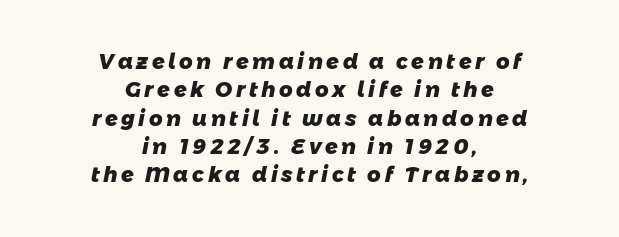
The string is rendered with underlining switched off. Caption: multi-line text, centered on the measure. These lines carry a lot of weight — the face is fully bold. The designer left line spacing at the default.
